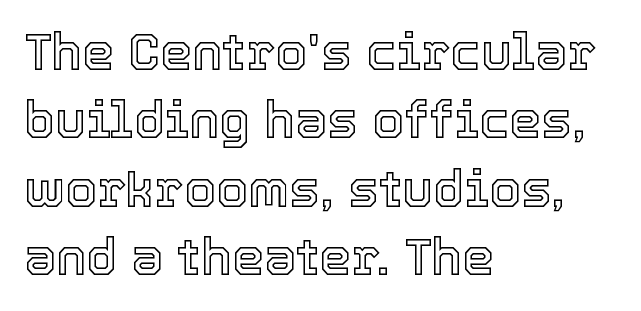
The image shows 51 px text type, upright; set left-aligned, normal line spacing (1.34x), normal letter spacing, not underlined; a medium x-height.
